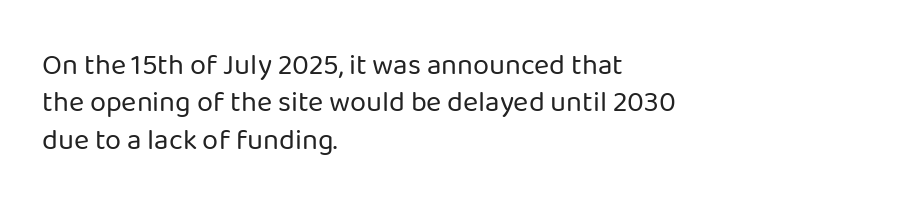
The image shows 29 px regular-weight sans-serif type, upright; set left-aligned, normal line spacing (1.29x), normal letter spacing, not underlined; low stroke contrast and a medium x-height.
